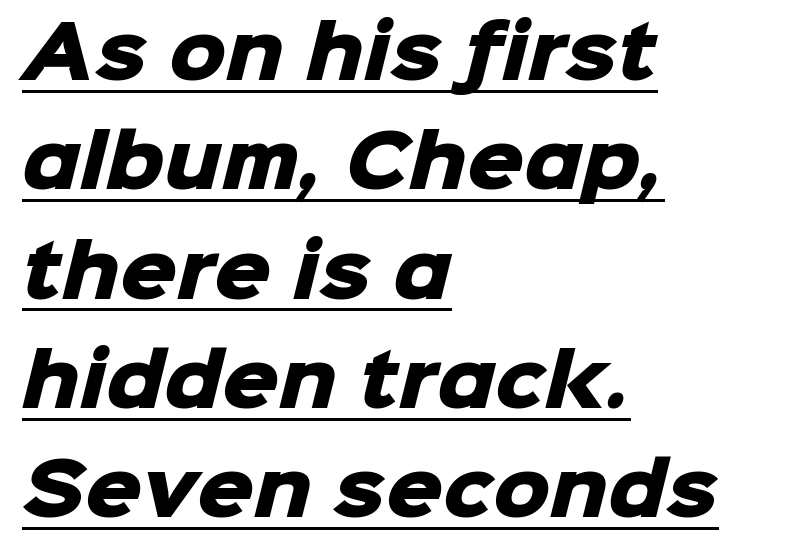
Q: Is the text bold? A: Yes.
Q: Is the typeface a serif or a sans-serif typeface? A: Sans-serif.
Q: Is the text underlined? A: Yes.
Q: How is the paragraph aligned? A: Left-aligned.
Q: Is the spacing between letters normal or unusually wide? A: Normal.
Q: Is the spacing between lines tight, normal or loose? A: Normal.
Q: Width (condensed, normal, or wide)? A: Normal.
Q: Stroke contrast? A: Low.
Q: x-height? A: Medium.
Q: Monospaced? A: No.
